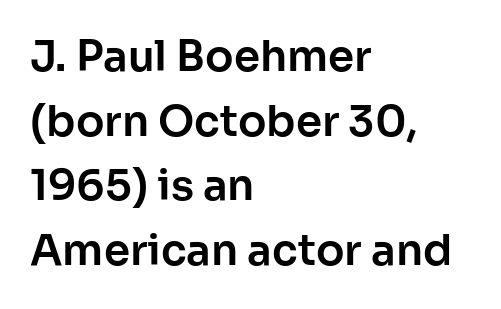
The image shows 42 px sans-serif type, upright; set left-aligned, normal line spacing (1.54x), normal letter spacing, not underlined; low stroke contrast and a medium x-height.
